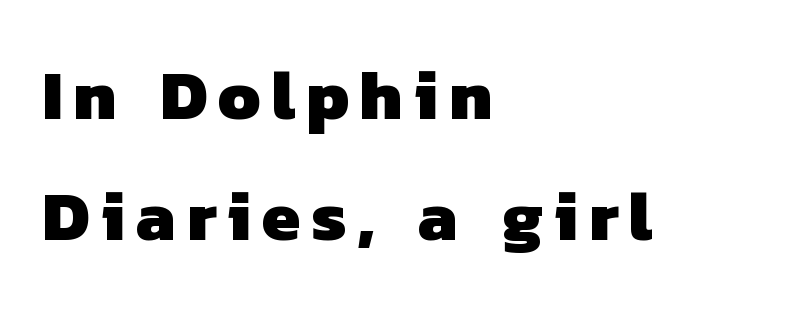
{"serif": "no", "bold": "yes", "weight": "heavy", "width": "normal", "stroke_contrast": "low", "x_height": "medium", "monospaced": "no", "underline": "no", "align": "left", "line_spacing_ratio": 1.73, "glyph_px": 70}
